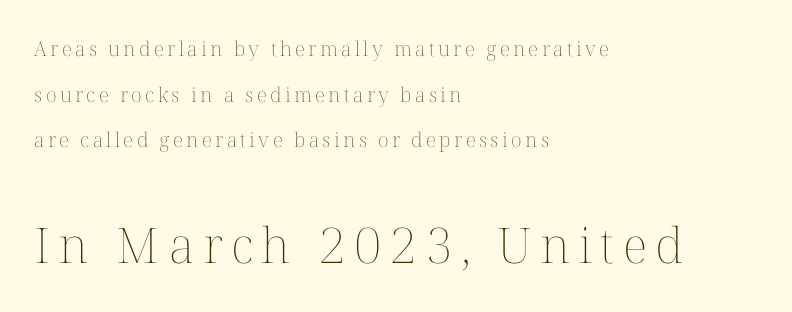
{"italic": "no", "bold": "no", "weight": "thin", "width": "normal", "stroke_contrast": "medium", "x_height": "medium", "monospaced": "no", "underline": "no", "align": "left", "line_spacing": "loose", "line_spacing_ratio": 2.28, "larger_block": "second", "size_ratio": 2.45, "glyph_px": 49}
